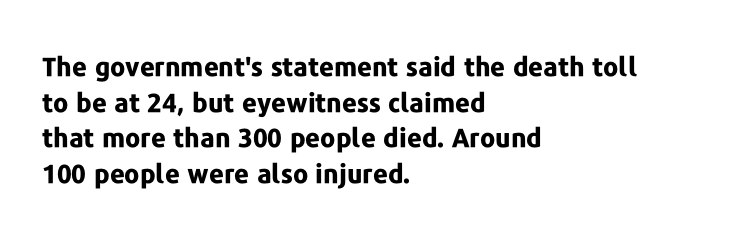
{"italic": "no", "bold": "yes", "underline": "no", "align": "left", "line_spacing": "normal", "line_spacing_ratio": 1.37, "letter_spacing": "normal", "letter_spacing_em": 0.0, "glyph_px": 26}
